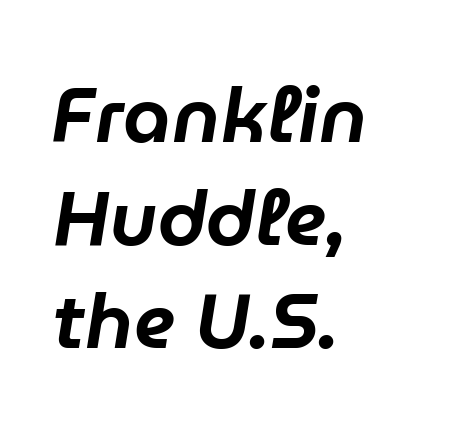
Does the copy run flush right? No — it runs flush left. Each letter keeps its own natural width here, so spacing adapts to shape. Standard letterfit; no display-style spreading of the glyphs. Is the type slanted? Yes — the strokes lean at a clear angle. Notice how descenders clear the ascenders below comfortably — that's standard leading. Bare-footed words on every line.
